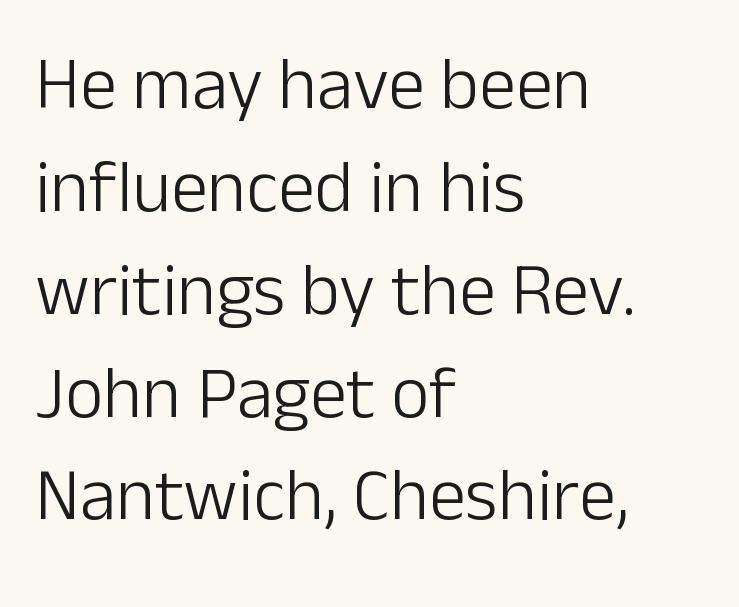
{"serif": "no", "italic": "no", "bold": "no", "weight": "light", "width": "normal", "stroke_contrast": "low", "x_height": "medium", "monospaced": "no", "underline": "no", "align": "left", "line_spacing": "normal", "line_spacing_ratio": 1.39, "letter_spacing": "normal", "letter_spacing_em": 0.0, "glyph_px": 74}
